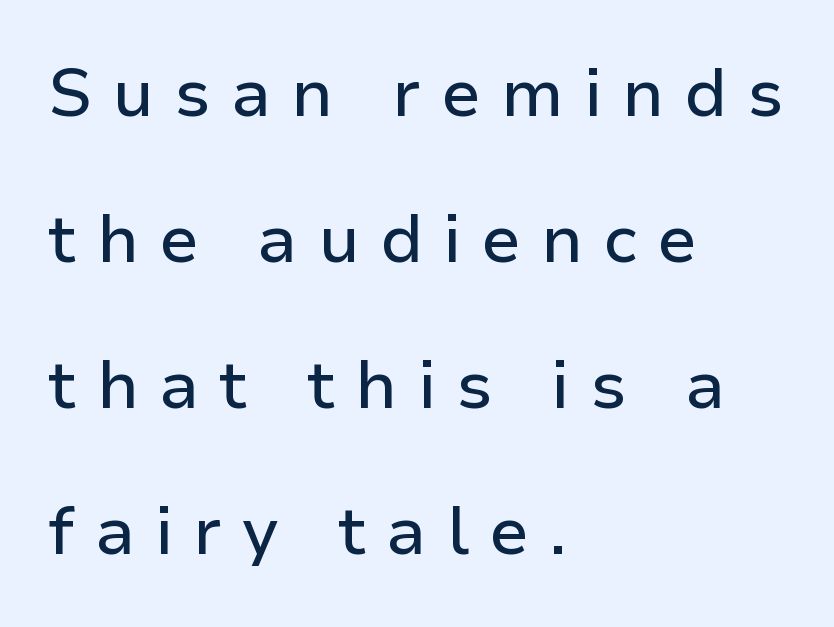
{"serif": "no", "italic": "no", "width": "normal", "stroke_contrast": "low", "x_height": "medium", "monospaced": "no", "underline": "no", "align": "left", "line_spacing": "loose", "line_spacing_ratio": 2.18, "letter_spacing": "wide", "letter_spacing_em": 0.3, "glyph_px": 67}
